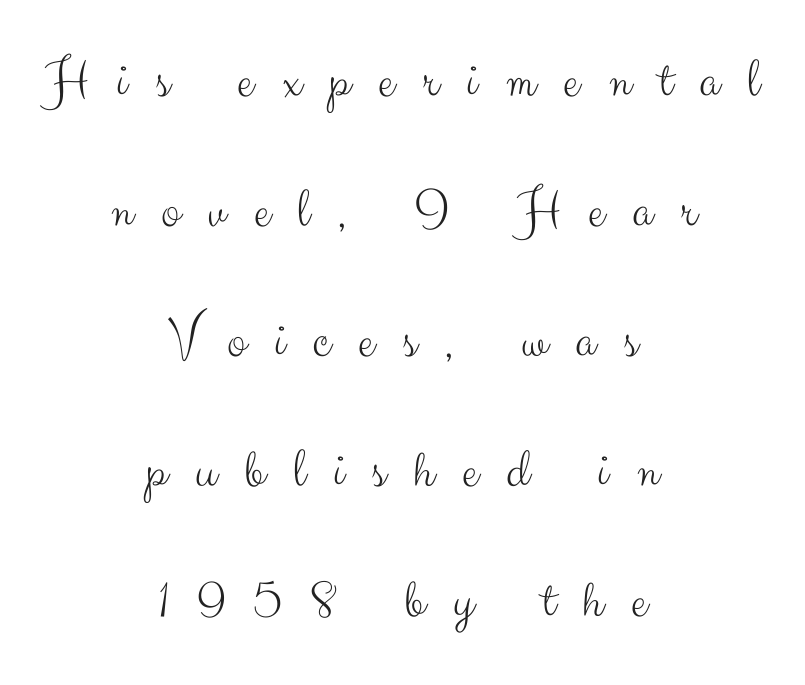
Q: Is the text bold? A: No.
Q: Is the text italic (slanted)? A: Yes.
Q: Is the typeface a serif or a sans-serif typeface? A: Sans-serif.
Q: Is the text underlined? A: No.
Q: How is the paragraph aligned? A: Centered.
Q: Is the spacing between letters normal or unusually wide? A: Unusually wide.
Q: Is the spacing between lines tight, normal or loose? A: Loose.
Q: Width (condensed, normal, or wide)? A: Normal.
Q: Stroke contrast? A: Medium.
Q: x-height? A: Small.
Q: Monospaced? A: No.
